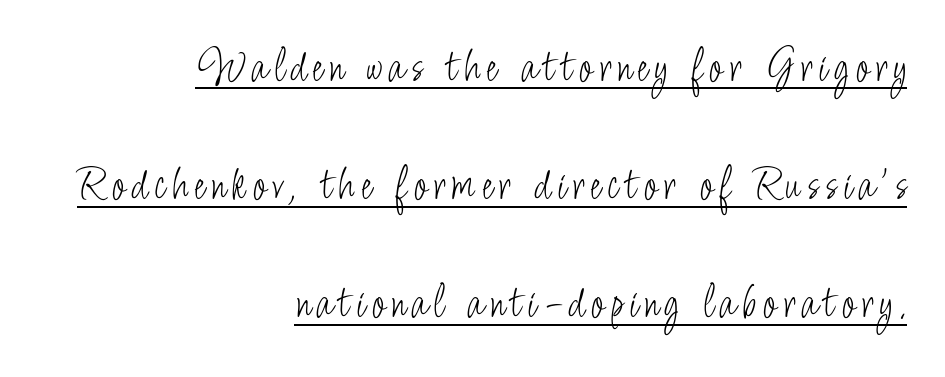
Q: Is the text bold? A: No.
Q: Is the text italic (slanted)? A: Yes.
Q: Is the typeface a serif or a sans-serif typeface? A: Sans-serif.
Q: Is the text underlined? A: Yes.
Q: How is the paragraph aligned? A: Right-aligned.
Q: Is the spacing between lines tight, normal or loose? A: Loose.
Q: Width (condensed, normal, or wide)? A: Condensed.
Q: Stroke contrast? A: Low.
Q: x-height? A: Small.
Q: Monospaced? A: No.
